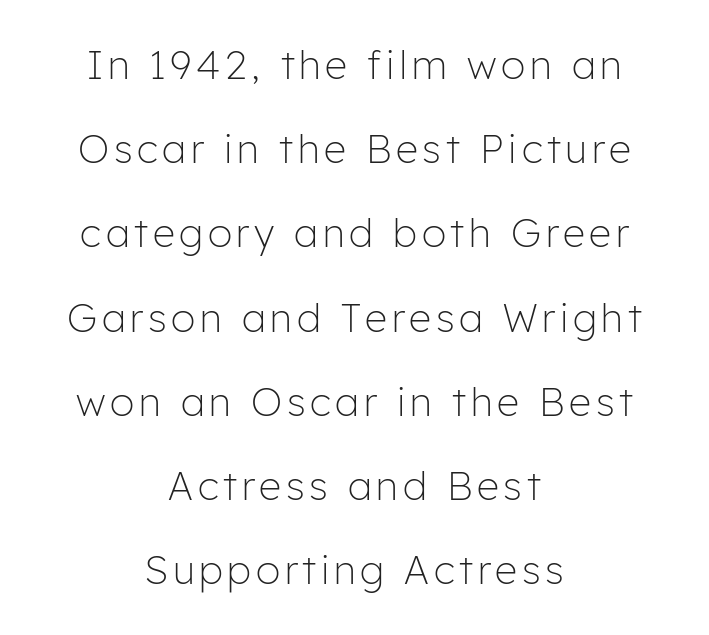
Q: Is the text bold? A: No.
Q: Is the text italic (slanted)? A: No, it is upright.
Q: Is the typeface a serif or a sans-serif typeface? A: Sans-serif.
Q: Is the text underlined? A: No.
Q: How is the paragraph aligned? A: Centered.
Q: Is the spacing between lines tight, normal or loose? A: Loose.
Q: Width (condensed, normal, or wide)? A: Normal.
Q: Stroke contrast? A: Low.
Q: x-height? A: Medium.
Q: Monospaced? A: No.
